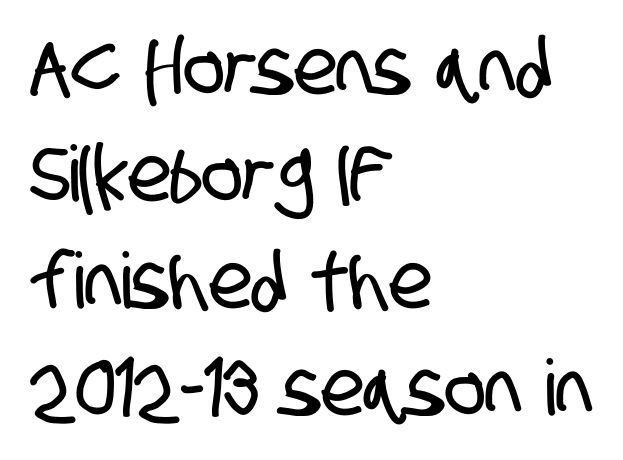
The image shows 77 px condensed sans-serif type; set left-aligned, normal line spacing (1.39x), normal letter spacing, not underlined; low stroke contrast and a large x-height.
